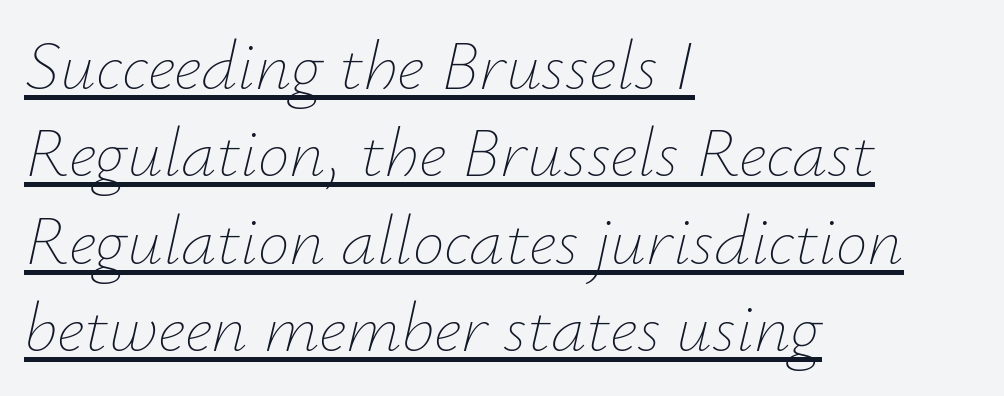
{"italic": "yes", "lean": "right", "slant_degrees": 12, "bold": "no", "weight": "thin", "width": "normal", "stroke_contrast": "low", "x_height": "small", "monospaced": "no", "underline": "yes", "align": "left", "line_spacing_ratio": 1.23, "letter_spacing": "normal", "letter_spacing_em": 0.0, "glyph_px": 71}
